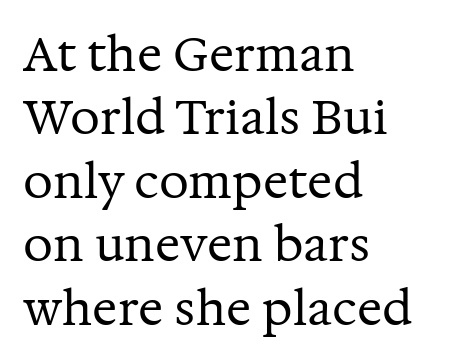
Q: Is the text bold? A: No.
Q: Is the text italic (slanted)? A: No, it is upright.
Q: Is the typeface a serif or a sans-serif typeface? A: Serif.
Q: Is the text underlined? A: No.
Q: How is the paragraph aligned? A: Left-aligned.
Q: Is the spacing between letters normal or unusually wide? A: Normal.
Q: Is the spacing between lines tight, normal or loose? A: Normal.
Q: Width (condensed, normal, or wide)? A: Normal.
Q: Stroke contrast? A: Medium.
Q: x-height? A: Medium.
Q: Monospaced? A: No.
